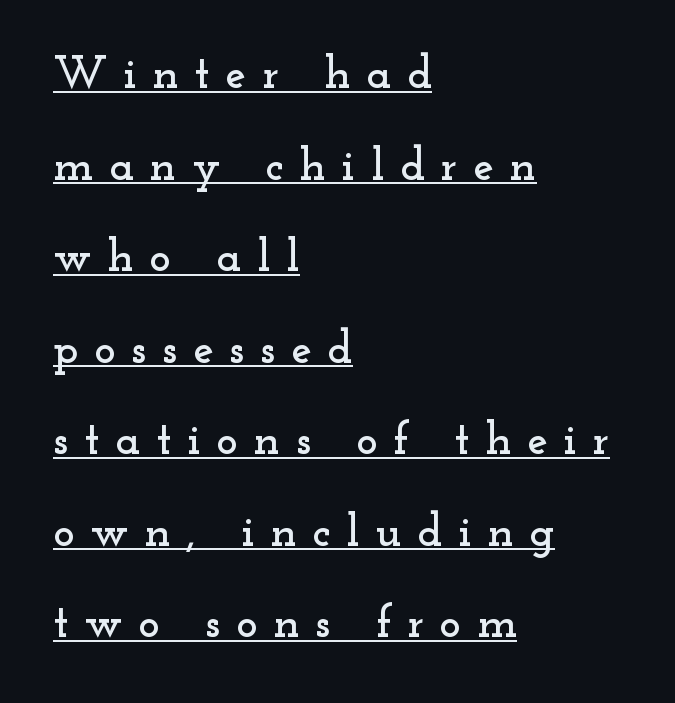
Compared with a centered layout, this one pins lines to the left instead. The lettering stays uniformly vertical, giving the passage a roman look. Examine the stroke ends and you'll spot serifs. How would I describe the line gaps? Wide and relaxed. The rendered words wear a rule along their underside. Does extra space separate the letters? Yes, quite a lot of it.
